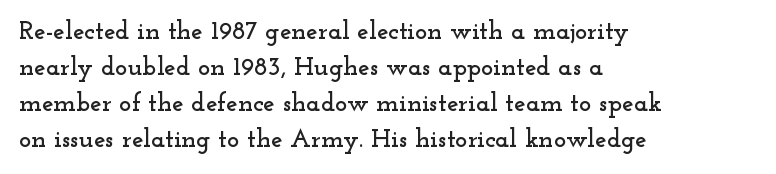
The image shows 26 px text type, upright; set left-aligned, normal line spacing (1.39x), normal letter spacing, not underlined.
